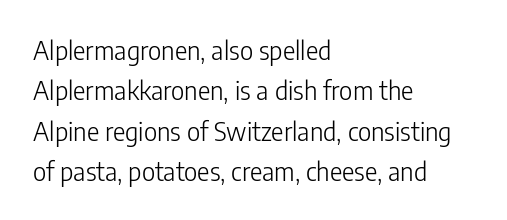
{"italic": "no", "bold": "no", "underline": "no", "align": "left", "line_spacing": "normal", "line_spacing_ratio": 1.55, "letter_spacing": "normal", "letter_spacing_em": 0.0, "glyph_px": 26}
